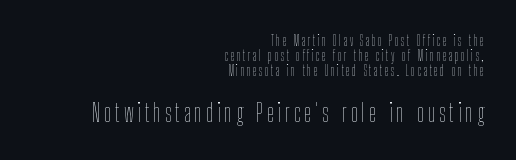
{"italic": "no", "bold": "no", "underline": "no", "align": "right", "line_spacing": "tight", "line_spacing_ratio": 1.07, "larger_block": "second", "size_ratio": 1.79, "glyph_px": 25}
